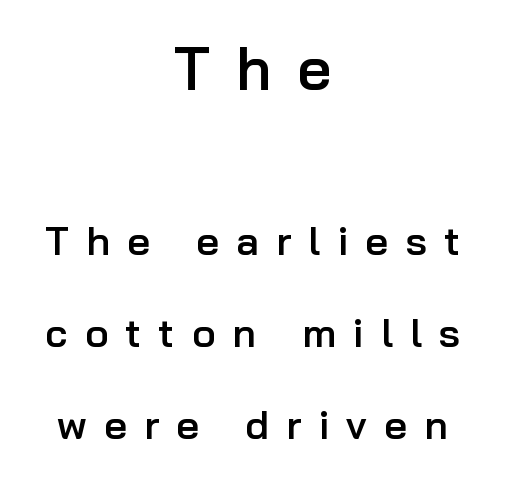
Neither beginnings nor endings align; midpoints do. Observe the wide spacing: letters keep a clear distance from each other. Leading is clearly above the norm, producing a sparse column. These lines are rendered in a variable-pitch font. A typesetter would label this face a sans. Is the lower block the larger one? No — the upper block carries the bigger type.
